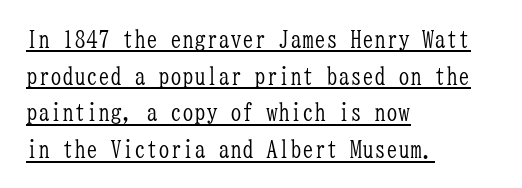
The image shows 24 px text type, upright; set left-aligned, normal line spacing (1.53x), normal letter spacing, underlined.
